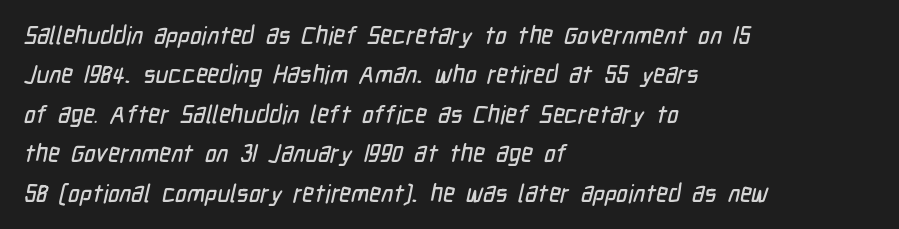
{"underline": "no", "align": "left", "line_spacing": "normal", "line_spacing_ratio": 1.58, "letter_spacing": "normal", "letter_spacing_em": 0.0, "glyph_px": 25}
